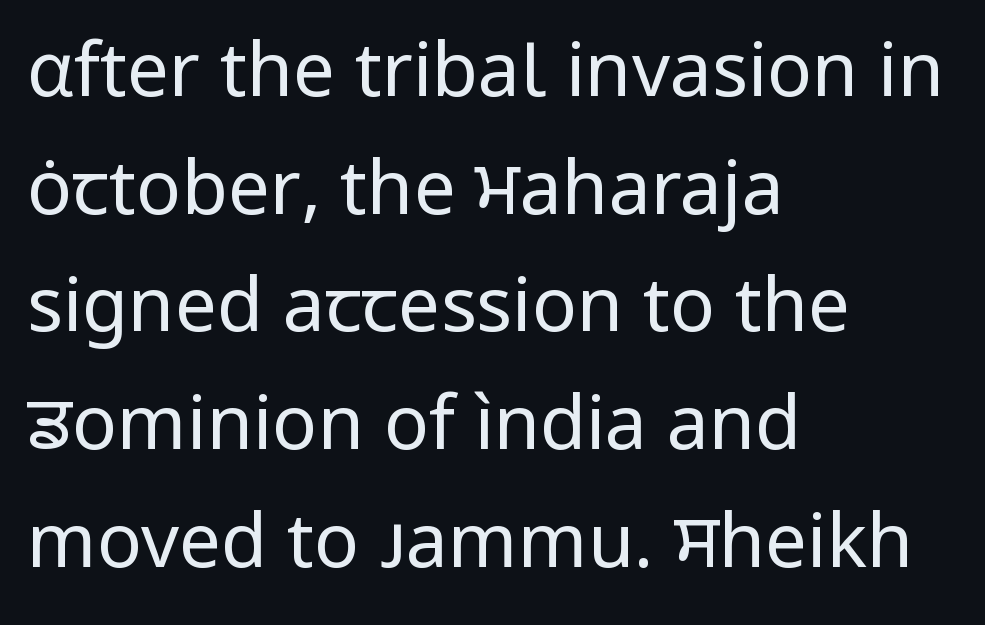
Tall strokes in this sample are plumb rather than angled. A bare baseline throughout the passage. The font family rendered here belongs to the sans-serif group. Students, note that the glyphs here touch the page at normal intervals.
